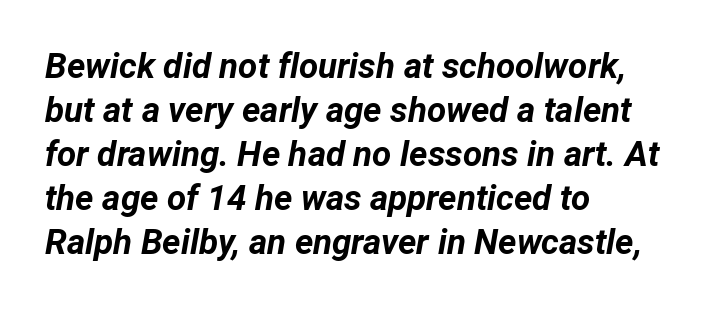
The image shows 35 px bold type, italic (leaning right); set left-aligned, normal line spacing (1.26x), normal letter spacing, not underlined; low stroke contrast and a medium x-height.
